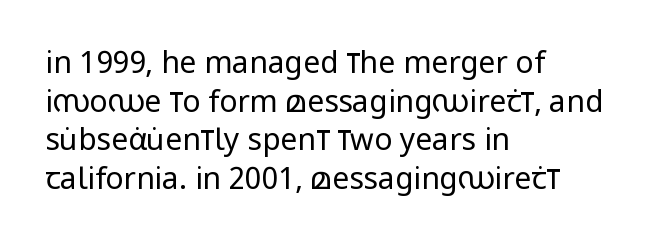
Q: Is the text bold? A: No.
Q: Is the text italic (slanted)? A: No, it is upright.
Q: Is the typeface a serif or a sans-serif typeface? A: Sans-serif.
Q: Is the text underlined? A: No.
Q: How is the paragraph aligned? A: Left-aligned.
Q: Is the spacing between letters normal or unusually wide? A: Normal.
Q: Is the spacing between lines tight, normal or loose? A: Normal.
Q: Width (condensed, normal, or wide)? A: Condensed.
Q: Stroke contrast? A: Low.
Q: x-height? A: Large.
Q: Monospaced? A: No.
